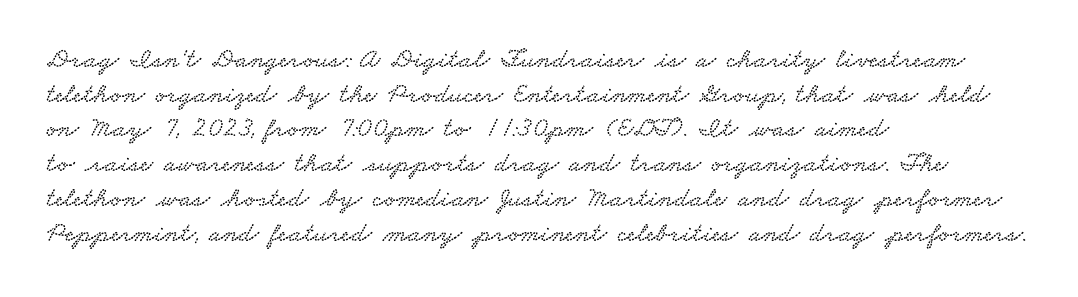
The image shows 28 px wide type; set left-aligned, line spacing 1.24x, normal letter spacing, not underlined; low stroke contrast and a small x-height.
